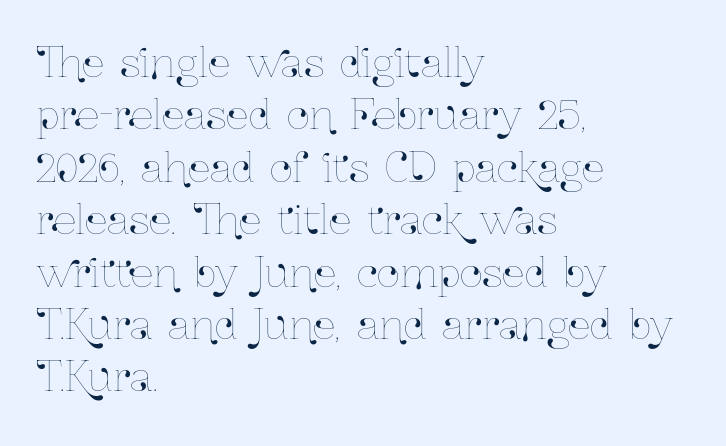
Q: Is the text italic (slanted)? A: No, it is upright.
Q: Is the text underlined? A: No.
Q: How is the paragraph aligned? A: Left-aligned.
Q: Is the spacing between letters normal or unusually wide? A: Normal.
Q: Is the spacing between lines tight, normal or loose? A: Normal.
Q: Width (condensed, normal, or wide)? A: Condensed.
Q: Stroke contrast? A: Low.
Q: x-height? A: Medium.
Q: Monospaced? A: No.
